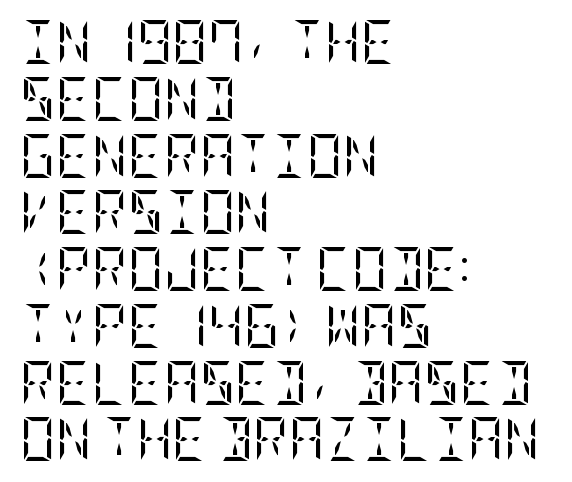
The image shows 44 px regular-weight, condensed serif type, upright; set left-aligned, normal line spacing (1.29x), normal letter spacing, not underlined; low stroke contrast and a large x-height.
